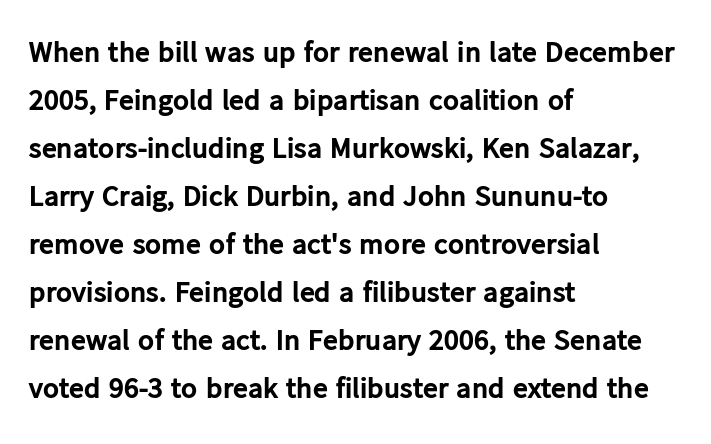
{"serif": "no", "italic": "no", "bold": "yes", "weight": "bold", "width": "normal", "stroke_contrast": "low", "x_height": "medium", "monospaced": "no", "underline": "no", "align": "left", "line_spacing": "normal", "line_spacing_ratio": 1.6, "letter_spacing": "normal", "letter_spacing_em": 0.0, "glyph_px": 30}
